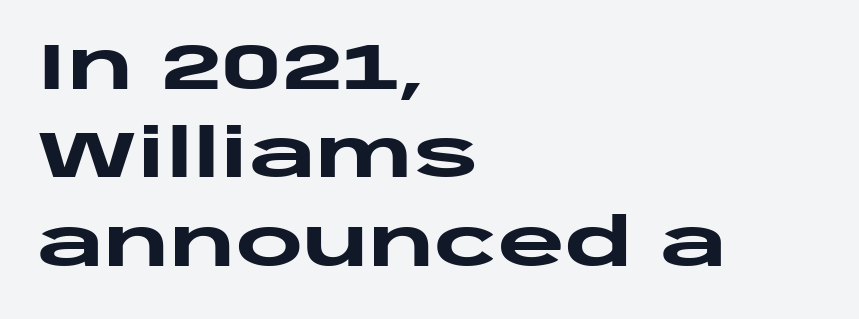
{"serif": "no", "italic": "no", "bold": "yes", "weight": "heavy", "width": "wide", "stroke_contrast": "low", "x_height": "large", "monospaced": "no", "underline": "no", "align": "left", "line_spacing": "normal", "line_spacing_ratio": 1.36, "letter_spacing": "normal", "letter_spacing_em": 0.0, "glyph_px": 65}
